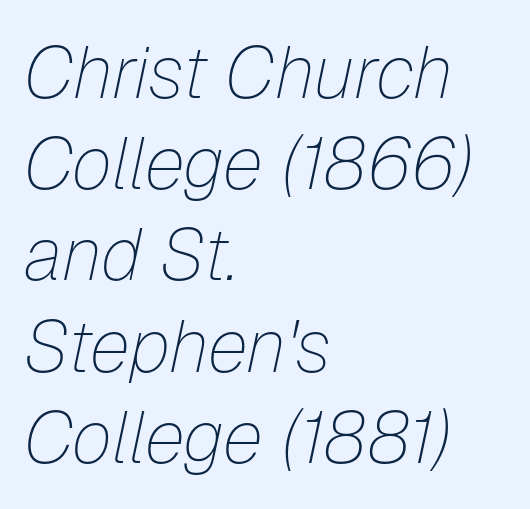
{"italic": "yes", "lean": "right", "slant_degrees": 12, "bold": "no", "weight": "thin", "width": "normal", "stroke_contrast": "low", "x_height": "medium", "monospaced": "no", "underline": "no", "align": "left", "line_spacing": "normal", "line_spacing_ratio": 1.25, "letter_spacing": "normal", "letter_spacing_em": 0.0, "glyph_px": 73}
